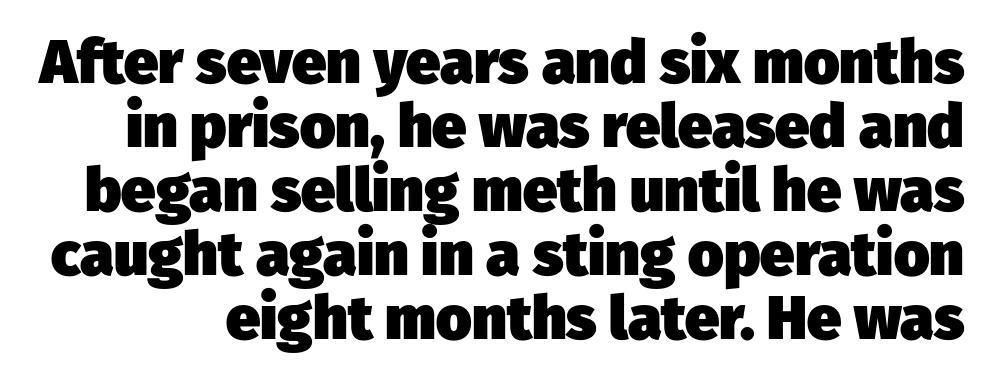
Q: Is the text bold? A: Yes.
Q: Is the typeface a serif or a sans-serif typeface? A: Sans-serif.
Q: Is the text underlined? A: No.
Q: Is the spacing between letters normal or unusually wide? A: Normal.
Q: Is the spacing between lines tight, normal or loose? A: Tight.
Q: Width (condensed, normal, or wide)? A: Normal.
Q: Stroke contrast? A: Low.
Q: x-height? A: Medium.
Q: Monospaced? A: No.
